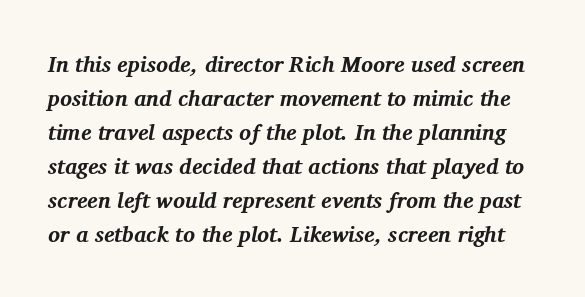
Type without underlining. Students, this is bold: see how much ink each stroke carries. The letterforms sit shoulder to shoulder at normal distance. The passage shown leans; its letterforms are oblique. The lines sit at an ordinary, default distance from one another.
